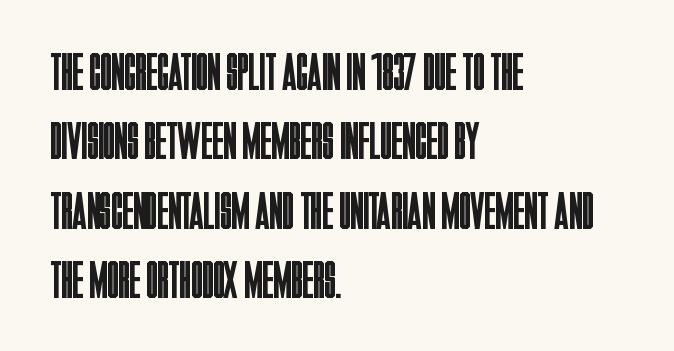
Every stem runs plumb, perpendicular to the baseline. Regarding serifs, this sample does without them. Regarding leading, the lines here are spaced in the standard way. This reads as an unemphasized weight, regular at the heaviest. Visually the block forms a straight wall on the left and a jagged coastline on the right. Does extra space separate the letters? No, they use regular spacing.
